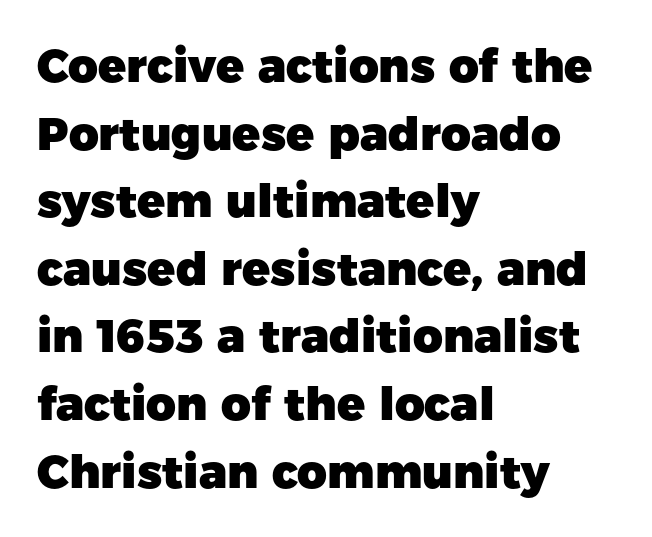
Spacing verdict: proportional, widths tailored to each character. Quick note: underline off. How are the letters spaced? Ordinarily, with no added tracking. If you drew a line through each stem, it would be perfectly vertical. A sans-serif font was chosen for this passage. Compared with typical paragraphs, the rows here are spaced about the same.
